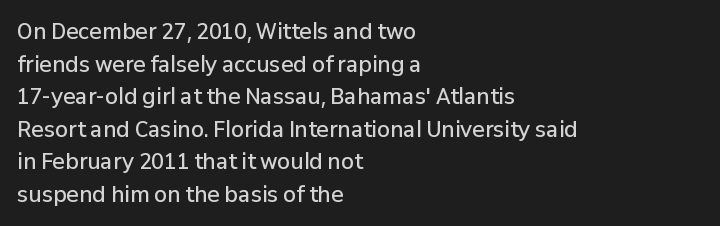
{"italic": "no", "bold": "semi", "underline": "no", "align": "left", "line_spacing": "normal", "line_spacing_ratio": 1.55, "letter_spacing": "normal", "letter_spacing_em": 0.0, "glyph_px": 21}
